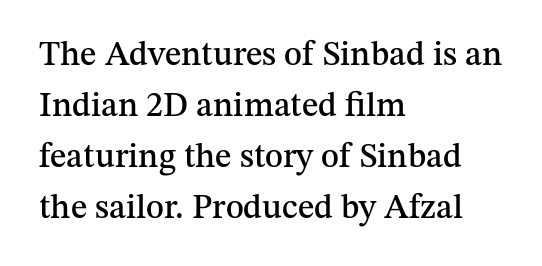
Clear beneath every line of the passage. The lettering holds an erect, upright posture throughout. You could not count columns in this text — the font is proportionally spaced. The leading is moderate, giving the passage an even texture. The rendering keeps characters at their native spacing.
